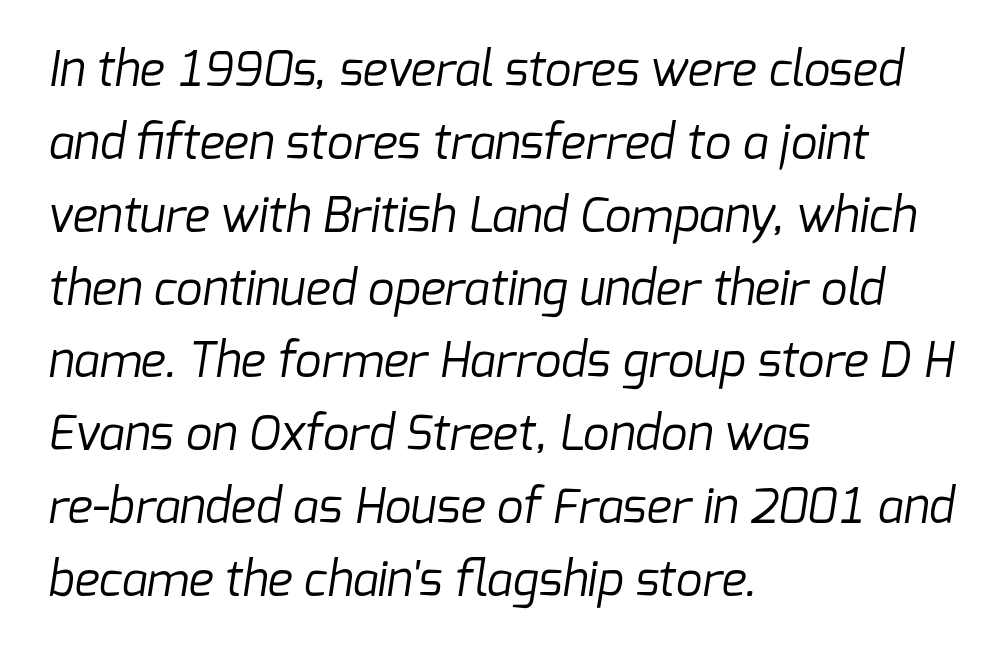
{"serif": "no", "bold": "no", "weight": "regular", "width": "normal", "stroke_contrast": "low", "x_height": "medium", "monospaced": "no", "underline": "no", "align": "left", "line_spacing": "normal", "line_spacing_ratio": 1.55, "letter_spacing": "normal", "letter_spacing_em": 0.0, "glyph_px": 47}
